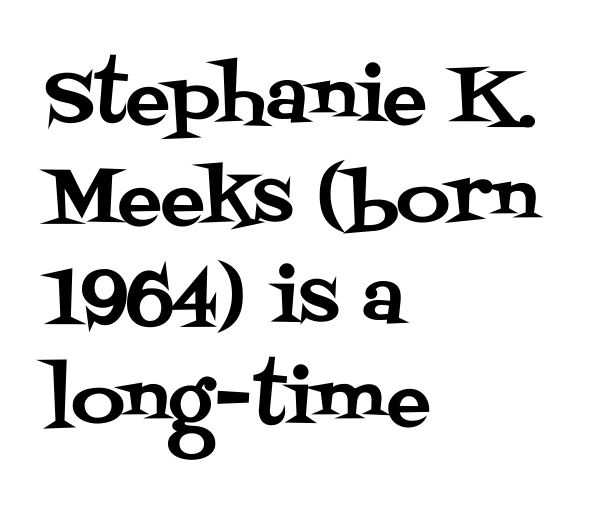
The image shows 74 px serif type, upright; set left-aligned, normal line spacing (1.36x), normal letter spacing, not underlined; medium stroke contrast and a large x-height.
